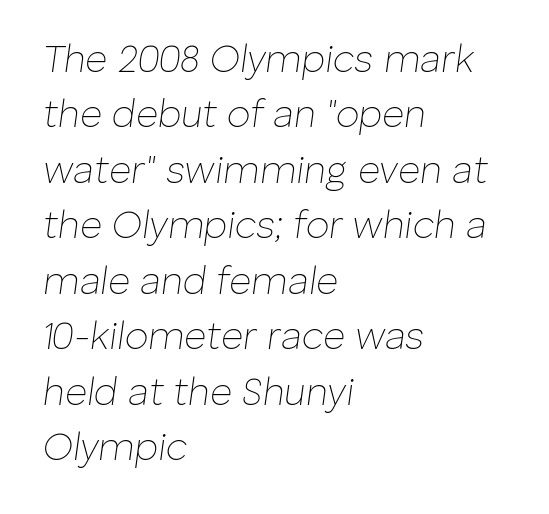
The letters advance in unequal steps, a hallmark of proportional type. The strokes carry an ordinary text weight at most. Slant detected: the letters are inclined. The glyphs are unaccompanied by any horizontal stroke below them. These lines sit exactly where default settings would place them.
